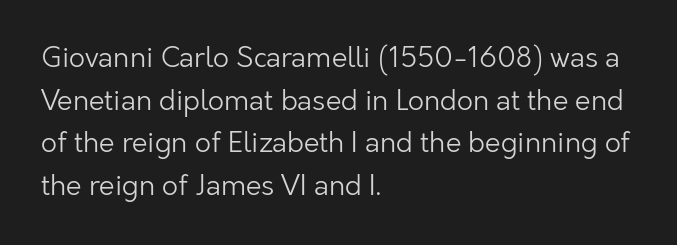
Q: Is the text bold? A: No.
Q: Is the text italic (slanted)? A: No, it is upright.
Q: Is the typeface a serif or a sans-serif typeface? A: Sans-serif.
Q: Is the text underlined? A: No.
Q: How is the paragraph aligned? A: Left-aligned.
Q: Is the spacing between letters normal or unusually wide? A: Normal.
Q: Is the spacing between lines tight, normal or loose? A: Normal.
Q: Width (condensed, normal, or wide)? A: Normal.
Q: Stroke contrast? A: Low.
Q: x-height? A: Medium.
Q: Monospaced? A: No.
